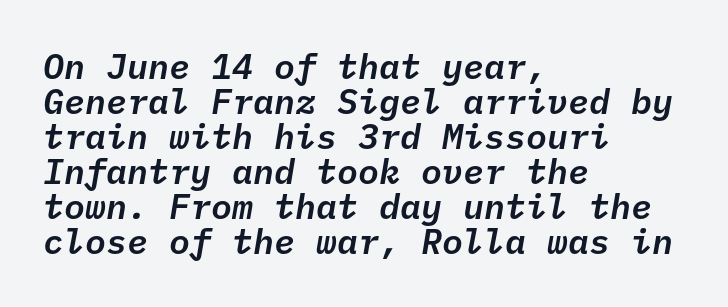
Q: Is the text italic (slanted)? A: Yes, it leans right by about 10 degrees.
Q: Is the text underlined? A: No.
Q: How is the paragraph aligned? A: Left-aligned.
Q: Is the spacing between letters normal or unusually wide? A: Normal.
Q: Is the spacing between lines tight, normal or loose? A: Tight.
Q: Width (condensed, normal, or wide)? A: Normal.
Q: Stroke contrast? A: Low.
Q: x-height? A: Medium.
Q: Monospaced? A: Yes.
